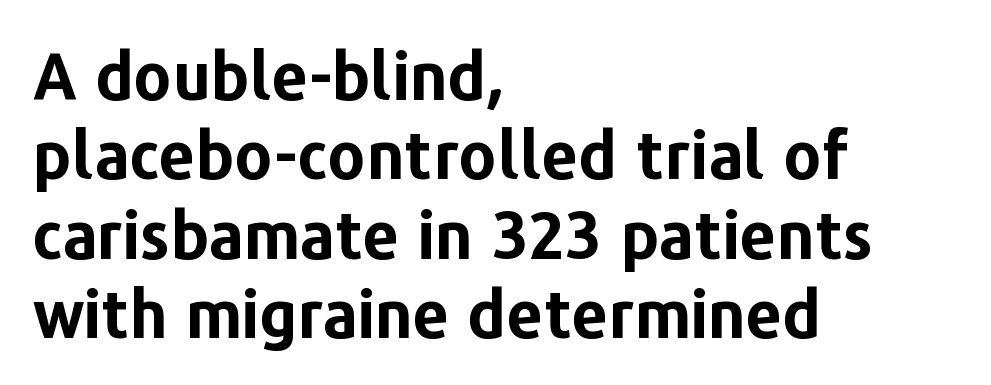
{"serif": "no", "italic": "no", "bold": "yes", "weight": "bold", "width": "normal", "stroke_contrast": "low", "x_height": "medium", "monospaced": "no", "underline": "no", "align": "left", "line_spacing_ratio": 1.22, "letter_spacing": "normal", "letter_spacing_em": 0.0, "glyph_px": 65}
